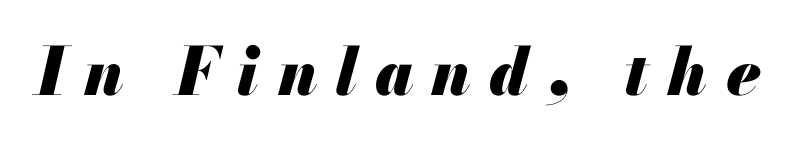
{"italic": "yes", "lean": "right", "slant_degrees": 13, "bold": "yes", "weight": "heavy", "width": "normal", "stroke_contrast": "medium", "x_height": "small", "monospaced": "no", "underline": "no", "letter_spacing": "wide", "letter_spacing_em": 0.28, "glyph_px": 66}
